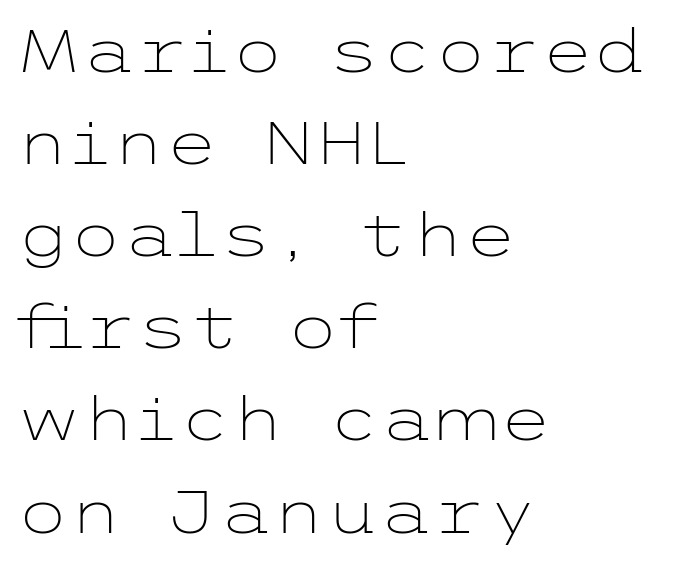
{"serif": "no", "italic": "no", "bold": "no", "weight": "light", "width": "wide", "stroke_contrast": "low", "x_height": "medium", "underline": "no", "align": "left", "line_spacing": "normal", "line_spacing_ratio": 1.51, "letter_spacing": "normal", "letter_spacing_em": 0.0, "glyph_px": 61}
